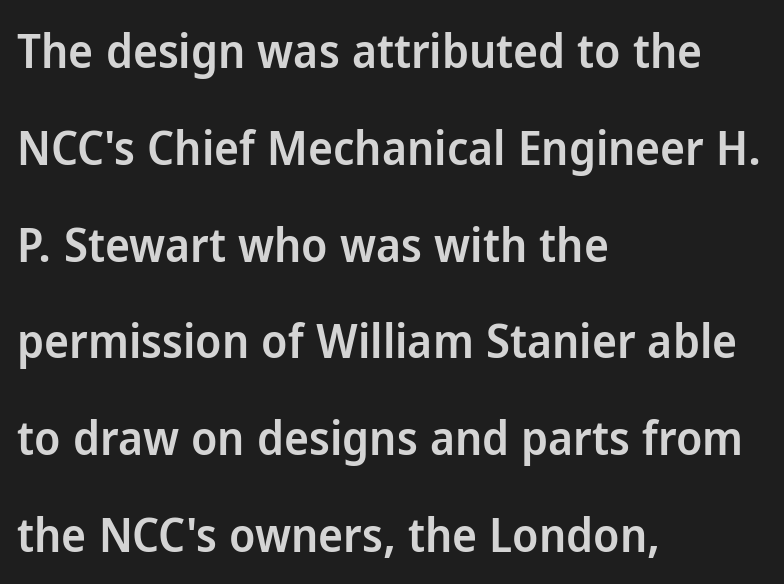
The rendering keeps characters at their native spacing. A typesetter would call this leading open, well beyond the default. Letters rest on an invisible, unmarked baseline. If you drew a ruler down the left edge, every line would touch it. The glyphs have the mass of a demibold cut, below bold.
